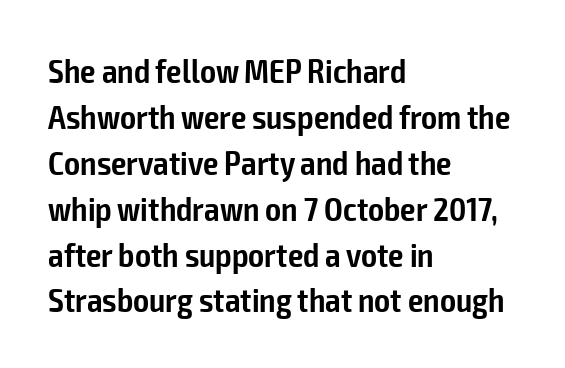
Compared with an ordinary text face, these strokes are moderately heavier — a semibold. You could call the tracking neutral — neither tight nor loose. Quick note: underline off. The font family rendered here belongs to the sans-serif group. Here the designer chose a conventional face with non-uniform glyph widths. The font's upright variant was chosen for this text.
